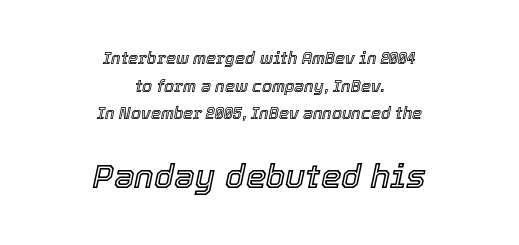
Compared with ordinary roman type, these characters are visibly tilted. Which chunk is bigger? The second one — the bottom block dwarfs the top. Spacing between characters is what you'd get straight out of the box. The letters advance in unequal steps, a hallmark of proportional type.
